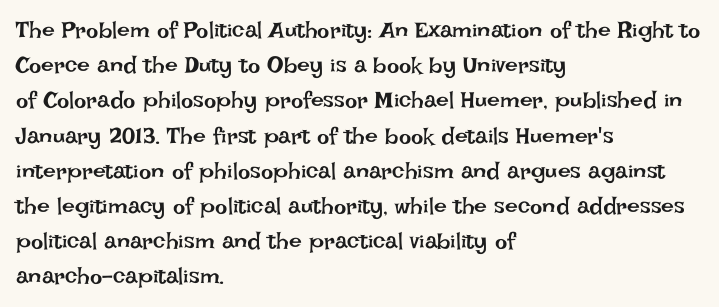
A typesetter would call this leading conventional body-copy spacing. Casual observation: everything's shoved over to the left. Counters stay open thanks to moderate or lighter strokes. The lettering stays uniformly vertical, giving the passage a roman look. No extra tracking has been applied to these lines. The gap between lines stays unmarked.
